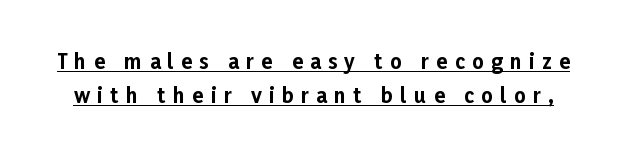
Emphasis by weight is at full strength: bold. Display-style spreading of the glyphs; the letterfit is very open. Tall strokes in this sample are plumb rather than angled. In designer terms, the underline attribute is active on this setting.
